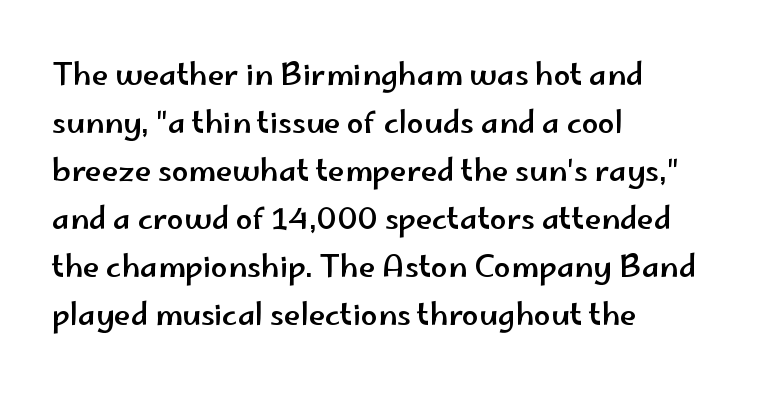
Q: Is the text italic (slanted)? A: No, it is upright.
Q: Is the typeface a serif or a sans-serif typeface? A: Sans-serif.
Q: Is the text underlined? A: No.
Q: How is the paragraph aligned? A: Left-aligned.
Q: Is the spacing between letters normal or unusually wide? A: Normal.
Q: Is the spacing between lines tight, normal or loose? A: Normal.
Q: Width (condensed, normal, or wide)? A: Wide.
Q: Stroke contrast? A: Low.
Q: x-height? A: Small.
Q: Monospaced? A: No.
